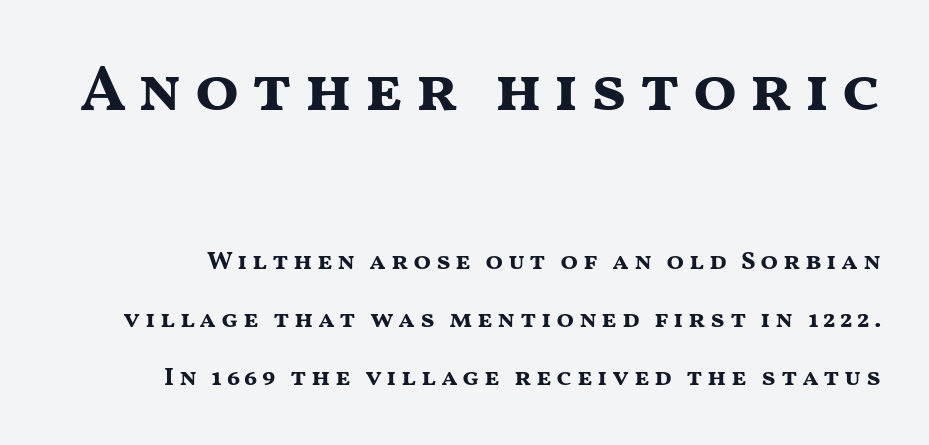
Q: Is the text bold? A: Yes.
Q: Is the text italic (slanted)? A: No, it is upright.
Q: Is the typeface a serif or a sans-serif typeface? A: Sans-serif.
Q: Is the text underlined? A: No.
Q: Is the spacing between lines tight, normal or loose? A: Loose.
Q: Which block of text is set in a larger size, the first (top) or the second (bottom)? A: The first (top) one.
Q: Width (condensed, normal, or wide)? A: Wide.
Q: Stroke contrast? A: Medium.
Q: x-height? A: Medium.
Q: Monospaced? A: No.
